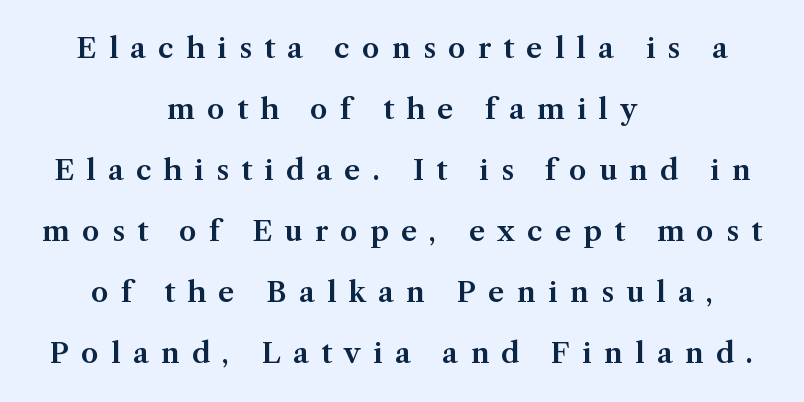
The image shows 28 px serif type, upright; set centered, loose line spacing (2.18x), unusually wide letter spacing (+0.44 em), not underlined; medium stroke contrast and a medium x-height.
